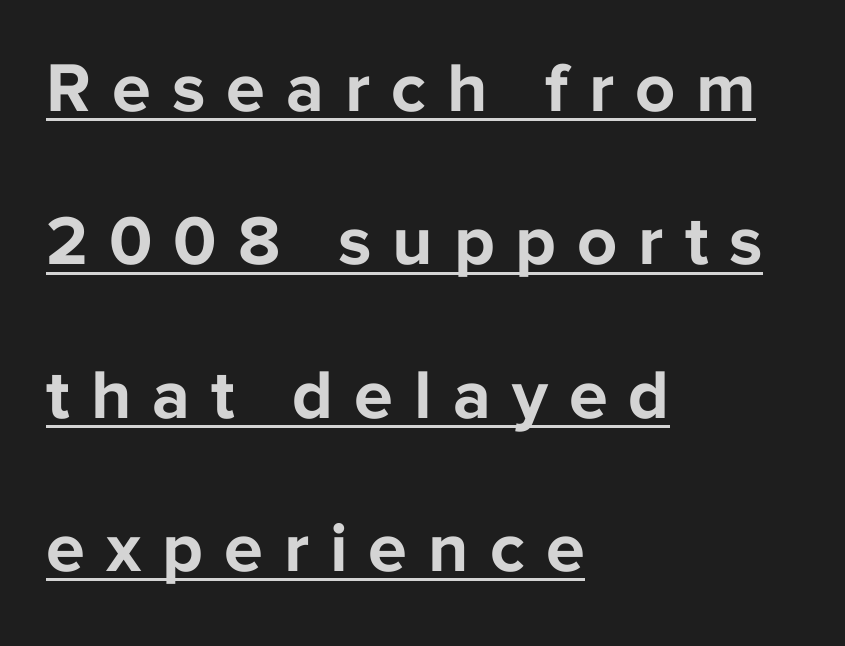
The image shows 70 px bold sans-serif type, upright; set left-aligned, loose line spacing (2.19x), unusually wide letter spacing (+0.3 em), underlined; low stroke contrast and a medium x-height.
